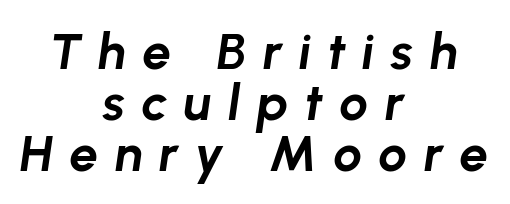
The image shows 51 px bold type, italic (leaning right); set centered, tight line spacing (1.0x), unusually wide letter spacing (+0.32 em), not underlined; low stroke contrast and a medium x-height.
